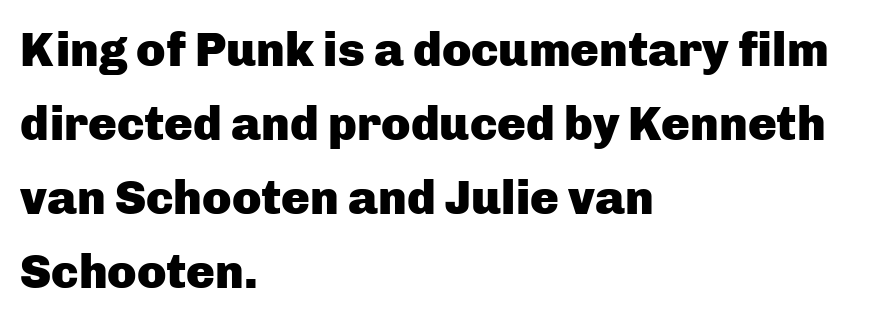
{"serif": "no", "italic": "no", "bold": "yes", "weight": "heavy", "width": "normal", "stroke_contrast": "low", "x_height": "medium", "monospaced": "no", "underline": "no", "align": "left", "line_spacing": "normal", "line_spacing_ratio": 1.54, "letter_spacing": "normal", "letter_spacing_em": 0.0, "glyph_px": 48}
